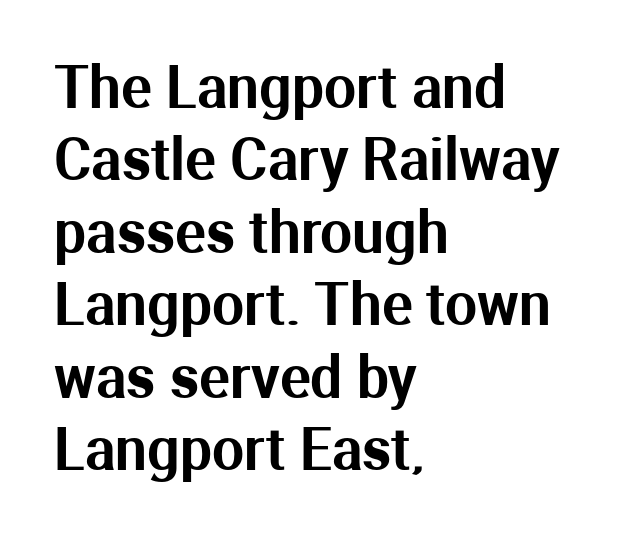
Q: Is the text italic (slanted)? A: No, it is upright.
Q: Is the typeface a serif or a sans-serif typeface? A: Sans-serif.
Q: Is the text underlined? A: No.
Q: How is the paragraph aligned? A: Left-aligned.
Q: Is the spacing between letters normal or unusually wide? A: Normal.
Q: Is the spacing between lines tight, normal or loose? A: Normal.
Q: Width (condensed, normal, or wide)? A: Normal.
Q: Stroke contrast? A: Medium.
Q: x-height? A: Medium.
Q: Monospaced? A: No.
